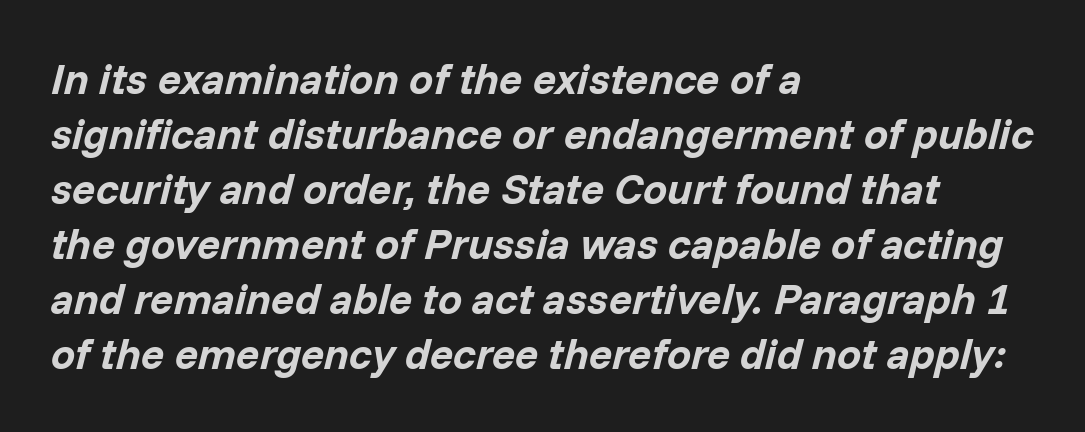
{"italic": "yes", "lean": "right", "slant_degrees": 14, "bold": "yes", "weight": "bold", "width": "normal", "stroke_contrast": "low", "x_height": "medium", "monospaced": "no", "underline": "no", "align": "left", "line_spacing": "normal", "line_spacing_ratio": 1.28, "letter_spacing": "normal", "letter_spacing_em": 0.0, "glyph_px": 43}
